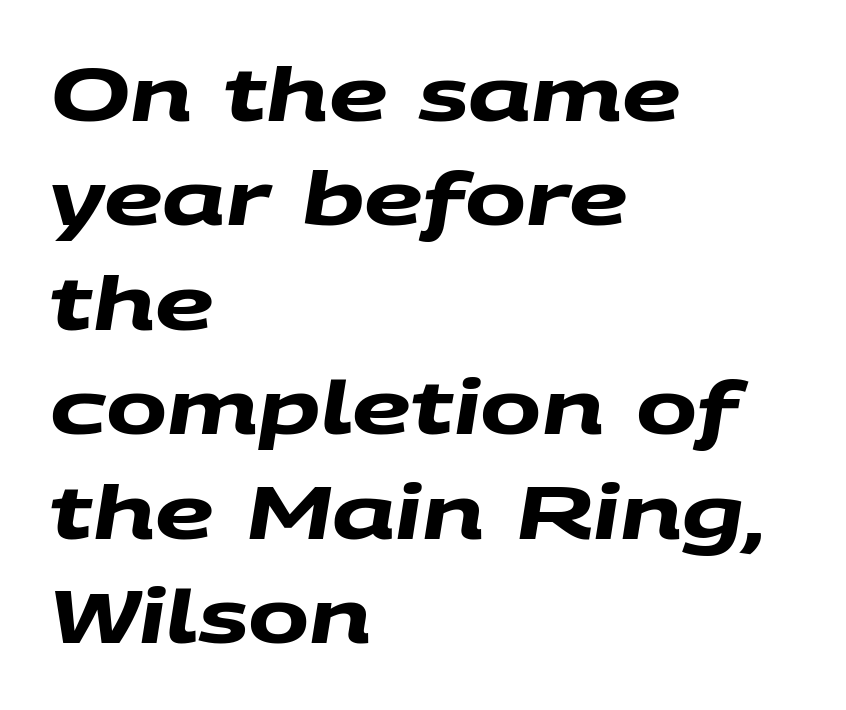
{"serif": "no", "bold": "yes", "weight": "heavy", "width": "wide", "stroke_contrast": "medium", "x_height": "large", "monospaced": "no", "underline": "no", "align": "left", "line_spacing": "normal", "line_spacing_ratio": 1.43, "letter_spacing": "normal", "letter_spacing_em": 0.0, "glyph_px": 73}
